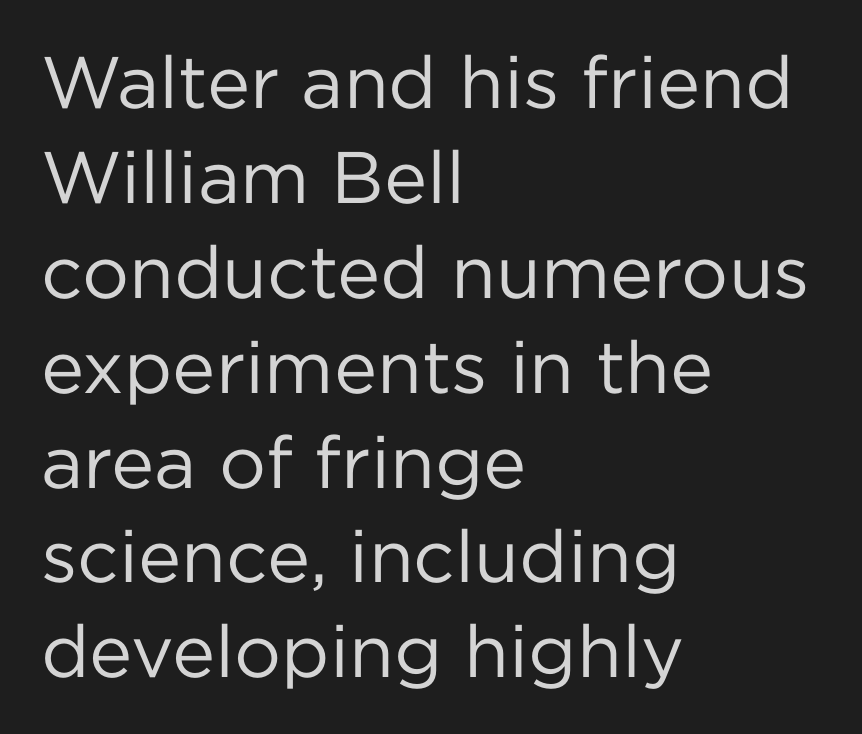
Q: Is the text bold? A: No.
Q: Is the text italic (slanted)? A: No, it is upright.
Q: Is the typeface a serif or a sans-serif typeface? A: Sans-serif.
Q: Is the text underlined? A: No.
Q: How is the paragraph aligned? A: Left-aligned.
Q: Is the spacing between letters normal or unusually wide? A: Normal.
Q: Is the spacing between lines tight, normal or loose? A: Normal.
Q: Width (condensed, normal, or wide)? A: Normal.
Q: Stroke contrast? A: Low.
Q: x-height? A: Medium.
Q: Monospaced? A: No.
